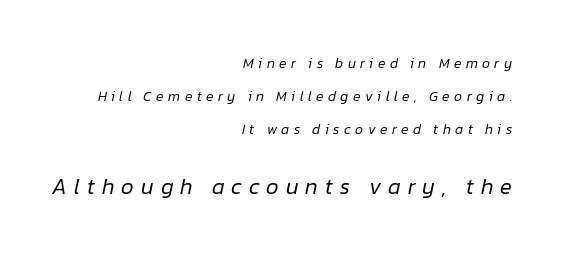
The image shows 22 px text type, italic (leaning right); set right-aligned, loose line spacing (2.37x), unusually wide letter spacing (+0.32 em), not underlined; the second (bottom) block is 1.57x larger.
